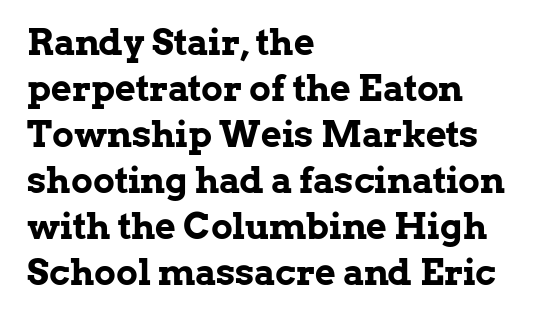
Q: Is the text bold? A: Yes.
Q: Is the text italic (slanted)? A: No, it is upright.
Q: Is the typeface a serif or a sans-serif typeface? A: Serif.
Q: Is the text underlined? A: No.
Q: How is the paragraph aligned? A: Left-aligned.
Q: Is the spacing between letters normal or unusually wide? A: Normal.
Q: Is the spacing between lines tight, normal or loose? A: Normal.
Q: Width (condensed, normal, or wide)? A: Normal.
Q: Stroke contrast? A: Low.
Q: x-height? A: Medium.
Q: Monospaced? A: No.
